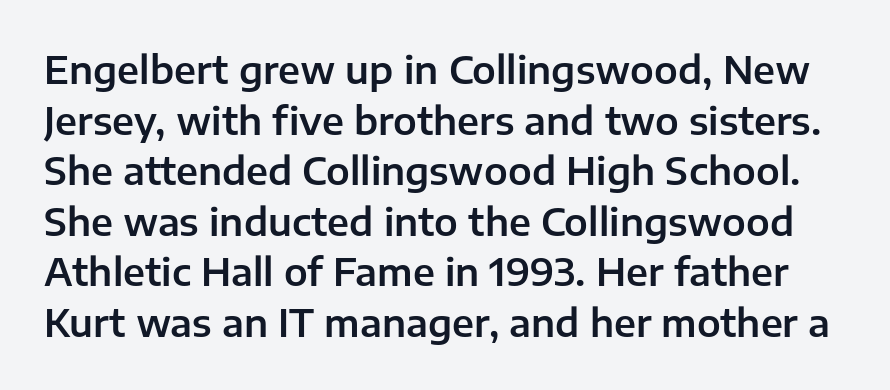
Horizontal bands of white between lines are of average thickness. Underlining? Definitely not there. How are the letters spaced? Ordinarily, with no added tracking. Every stem runs plumb, perpendicular to the baseline. Varying glyph widths throughout — classic text-font behaviour. What kind of face is this? One without serifs — a sans.
